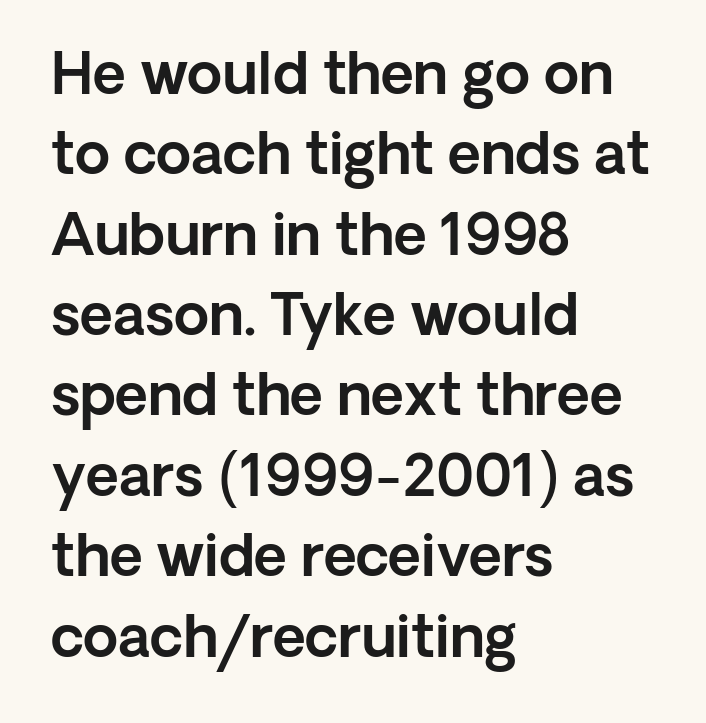
Do the letters lean? They stand straight. Varying glyph widths throughout — classic text-font behaviour. A typesetter would call this zero additional tracking. The font family rendered here belongs to the sans-serif group. Evenly set lines give the paragraph a standard silhouette. Words float on clear page, feet unadorned.
